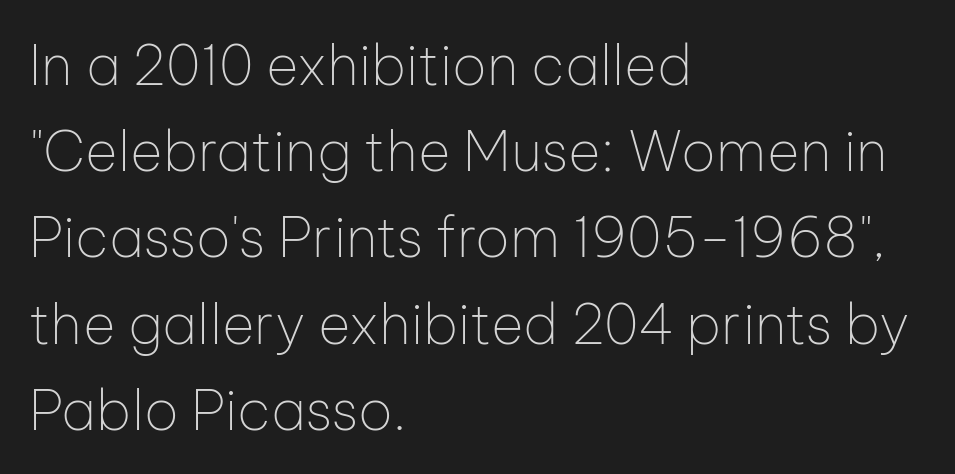
Visually the block forms a straight wall on the left and a jagged coastline on the right. Stems here are at most as thick as an everyday book face. Inter-character spacing is left at the font's built-in metrics. You can tell from the bare stems that sans-serif type was used.
